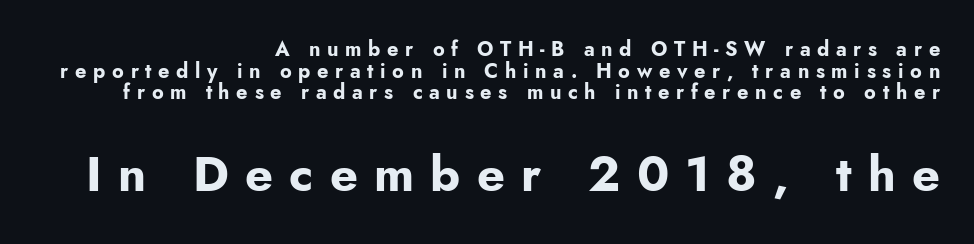
The image shows 49 px bold sans-serif type, upright; set right-aligned, tight line spacing (1.08x), unusually wide letter spacing (+0.33 em), not underlined; the second (bottom) block is 2.45x larger; low stroke contrast and a small x-height.
